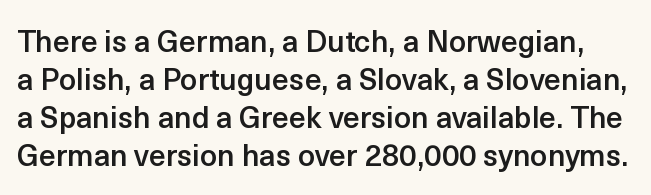
Q: Is the text bold? A: Semi-bold.
Q: Is the text italic (slanted)? A: No, it is upright.
Q: Is the typeface a serif or a sans-serif typeface? A: Sans-serif.
Q: Is the text underlined? A: No.
Q: Is the spacing between letters normal or unusually wide? A: Normal.
Q: Is the spacing between lines tight, normal or loose? A: Normal.
Q: Width (condensed, normal, or wide)? A: Normal.
Q: x-height? A: Medium.
Q: Monospaced? A: No.
